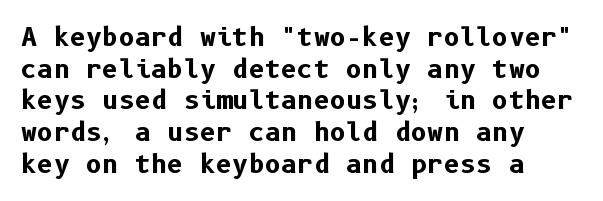
The image shows 25 px bold type, upright; set left-aligned, normal line spacing (1.27x), normal letter spacing, not underlined.
